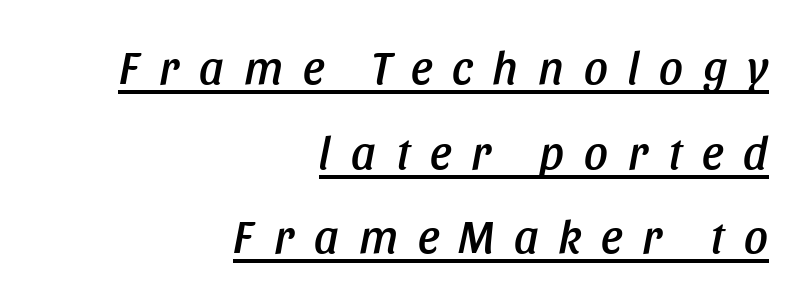
Reading down the block, your eye finds every line finishing at a fixed right position. Tall strokes in this sample are angled rather than plumb. Display-style spreading of the glyphs; the letterfit is very open. Note the varied advance widths — an 'i' is clearly narrower than an 'm'.
